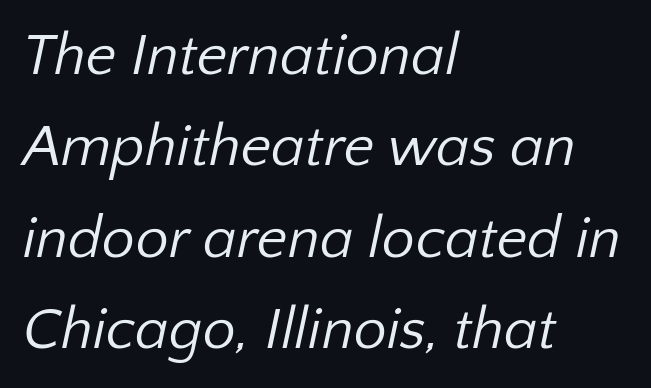
A typesetter would call this proportional, since set widths differ per character. Reading down the column, the eye jumps a familiar distance to each next line. Every row of glyphs begins at an identical x-position on the left. A sans-serif font was chosen for this passage. Only glyphs here, with clear space below each row. Letter spacing: default.
